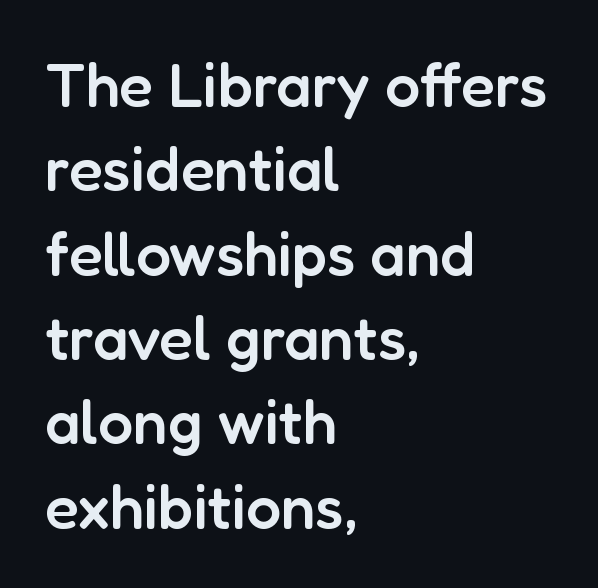
{"serif": "no", "italic": "no", "bold": "semi", "weight": "semibold", "width": "normal", "stroke_contrast": "low", "x_height": "medium", "monospaced": "no", "underline": "no", "align": "left", "line_spacing": "normal", "line_spacing_ratio": 1.36, "letter_spacing": "normal", "letter_spacing_em": 0.0, "glyph_px": 62}
